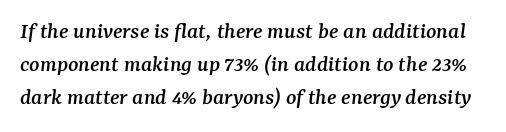
The image shows 24 px text type, italic (leaning right); set normal line spacing (1.38x), normal letter spacing, not underlined.
